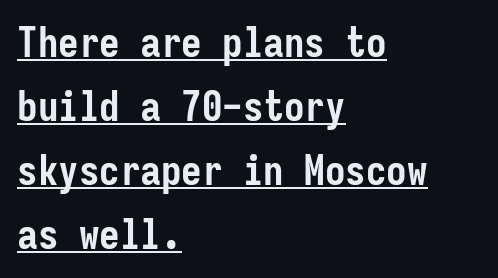
Q: Is the text bold? A: Yes.
Q: Is the text italic (slanted)? A: No, it is upright.
Q: Is the typeface a serif or a sans-serif typeface? A: Sans-serif.
Q: Is the text underlined? A: Yes.
Q: How is the paragraph aligned? A: Left-aligned.
Q: Is the spacing between letters normal or unusually wide? A: Normal.
Q: Is the spacing between lines tight, normal or loose? A: Normal.
Q: Width (condensed, normal, or wide)? A: Condensed.
Q: Stroke contrast? A: Low.
Q: x-height? A: Medium.
Q: Monospaced? A: Yes.
